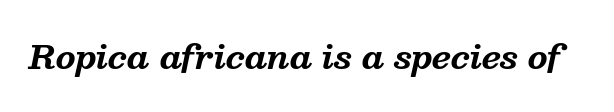
Q: Is the text bold? A: Yes.
Q: Is the text italic (slanted)? A: Yes, it leans right by about 13 degrees.
Q: Is the typeface a serif or a sans-serif typeface? A: Serif.
Q: Is the text underlined? A: No.
Q: Is the spacing between letters normal or unusually wide? A: Normal.
Q: Width (condensed, normal, or wide)? A: Normal.
Q: Stroke contrast? A: Medium.
Q: x-height? A: Medium.
Q: Monospaced? A: No.
